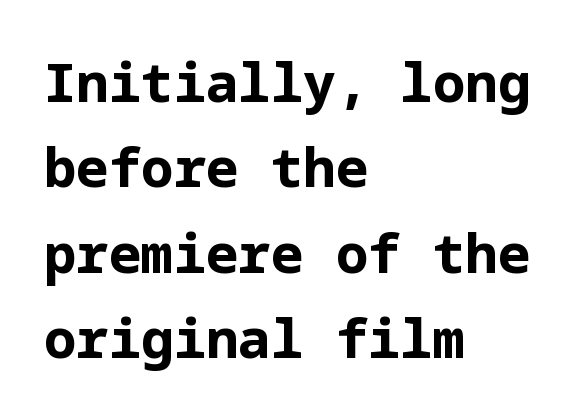
Reading down the block, your eye returns to a fixed left position each line. Nobody touched the tracking dial on this one. I'd call this a sans setting — the letters go barefoot. A typesetter would call this leading conventional body-copy spacing. The gap between lines stays unmarked. This is roman type, the default non-slanted kind.
